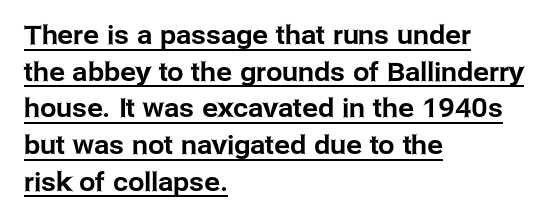
The image shows 26 px text type, upright; set left-aligned, normal line spacing (1.41x), normal letter spacing, underlined.
